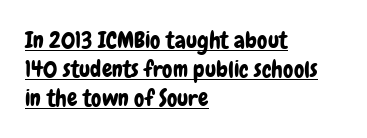
Q: Is the text italic (slanted)? A: No, it is upright.
Q: Is the text underlined? A: Yes.
Q: How is the paragraph aligned? A: Left-aligned.
Q: Is the spacing between letters normal or unusually wide? A: Normal.
Q: Is the spacing between lines tight, normal or loose? A: Normal.
